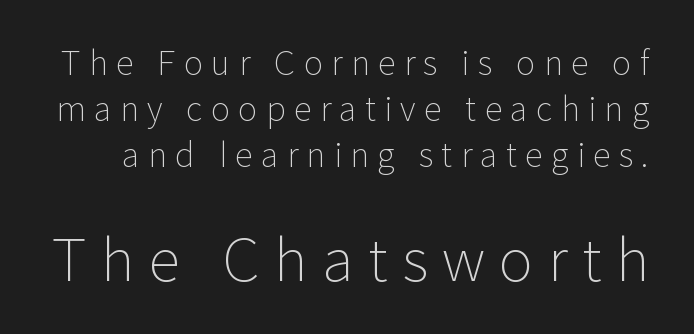
{"serif": "no", "italic": "no", "bold": "no", "weight": "light", "width": "normal", "stroke_contrast": "low", "x_height": "medium", "monospaced": "no", "underline": "no", "line_spacing": "normal", "line_spacing_ratio": 1.39, "letter_spacing": "wide", "letter_spacing_em": 0.25, "larger_block": "second", "size_ratio": 1.76, "glyph_px": 58}
